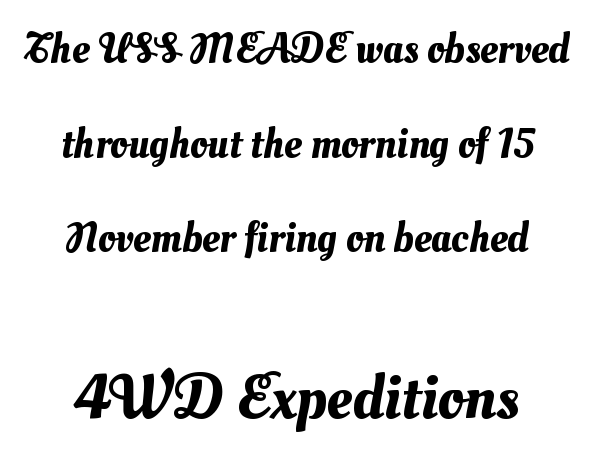
The space between consecutive lines is lavish. The paragraph has two soft edges and a firm central axis. Whoever set this made the second block the dominant, larger element. Proportional: the letters do not fall into vertical columns. Tracking here is standard; glyphs follow each other at the usual distance.
